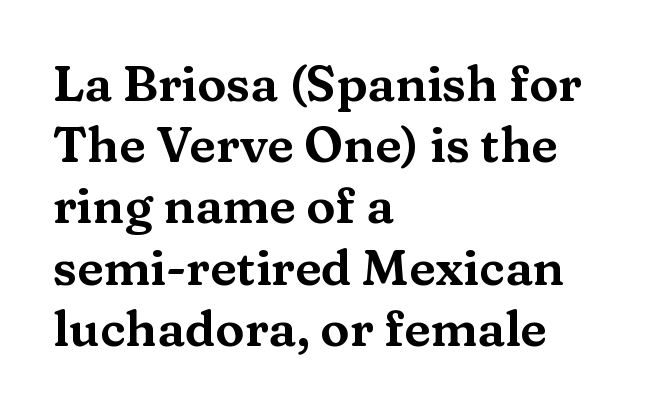
The passage shown is not underscored anywhere. The letters stand upright; this is a roman face. To sum up the face: it has serifs. Every row of glyphs begins at an identical x-position on the left. What stands out about the letter spacing? Nothing — it is the standard amount.
